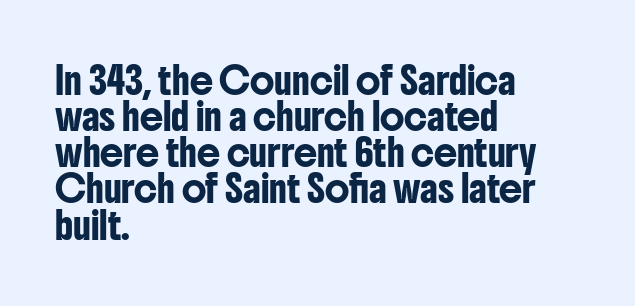
Q: Is the text italic (slanted)? A: No, it is upright.
Q: Is the text underlined? A: No.
Q: How is the paragraph aligned? A: Left-aligned.
Q: Is the spacing between letters normal or unusually wide? A: Normal.
Q: Is the spacing between lines tight, normal or loose? A: Normal.
